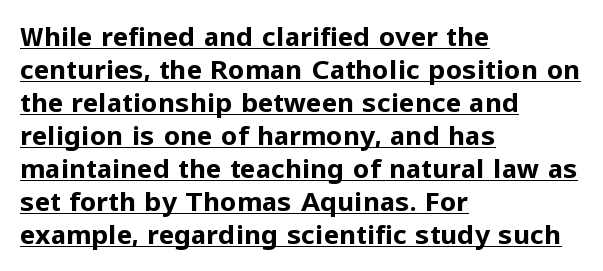
Where is the straight margin? On the left. Does the weight exceed regular? Yes, all the way to bold. These lines were composed using upright roman letters. The lettering is marked with a stroke running underneath it. The letters sit at their default tracking, neither squeezed nor spread.
